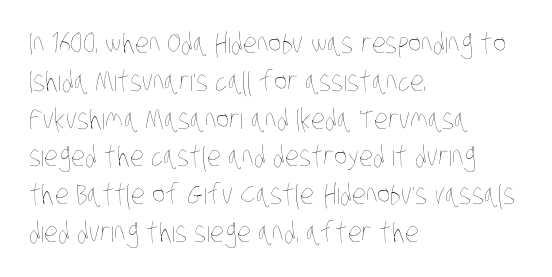
Q: Is the text bold? A: No.
Q: Is the text underlined? A: No.
Q: How is the paragraph aligned? A: Left-aligned.
Q: Is the spacing between letters normal or unusually wide? A: Normal.
Q: Is the spacing between lines tight, normal or loose? A: Normal.
Q: Width (condensed, normal, or wide)? A: Condensed.
Q: Stroke contrast? A: Low.
Q: x-height? A: Large.
Q: Monospaced? A: No.
